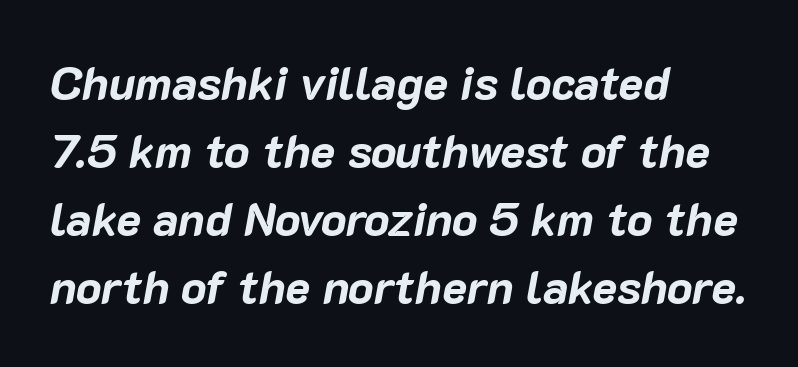
Descenders hang freely into open space. The passage shown has conventional tracking throughout. The rows are spaced the way most documents space them. Where is the straight margin? On the left. The letters are bold, with thick, heavy strokes.
